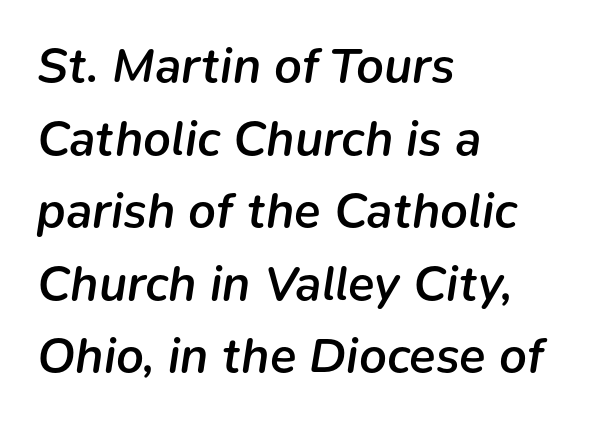
Q: Is the text bold? A: Semi-bold.
Q: Is the text italic (slanted)? A: Yes, it leans right by about 9 degrees.
Q: Is the text underlined? A: No.
Q: How is the paragraph aligned? A: Left-aligned.
Q: Is the spacing between letters normal or unusually wide? A: Normal.
Q: Is the spacing between lines tight, normal or loose? A: Normal.
Q: Width (condensed, normal, or wide)? A: Normal.
Q: Stroke contrast? A: Low.
Q: x-height? A: Medium.
Q: Monospaced? A: No.
